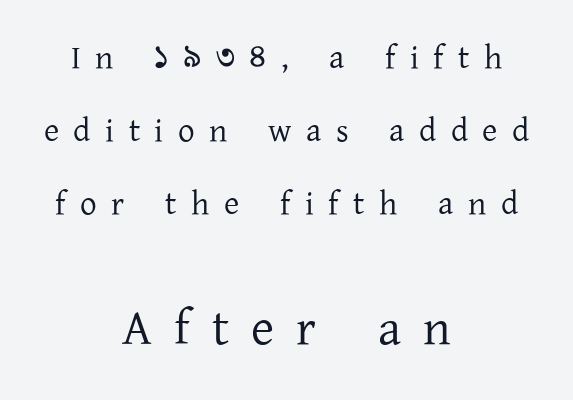
The image shows 50 px regular-weight serif type, upright; set centered, loose line spacing (2.21x), unusually wide letter spacing (+0.44 em), not underlined; the second (bottom) block is 1.52x larger; low stroke contrast and a medium x-height.
